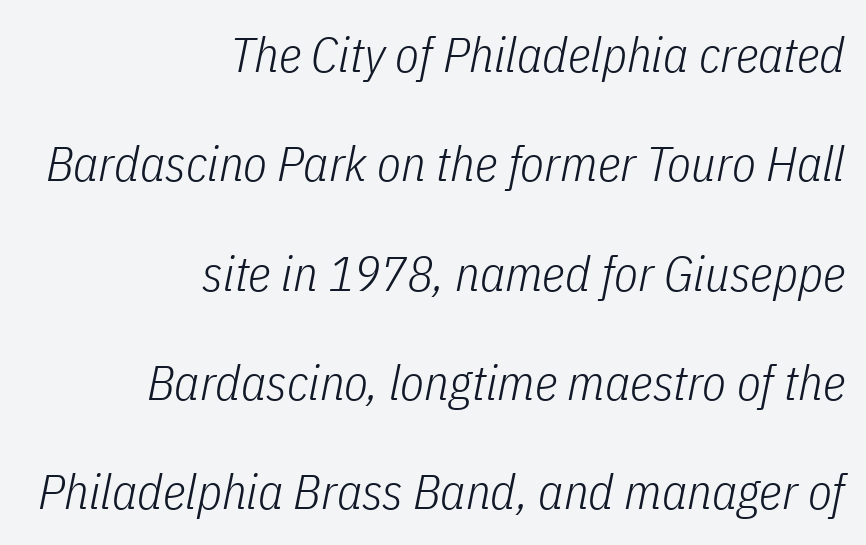
Do the characters align in a grid? No, the font is proportional. Horizontal alignment here is rightward, an uncommon choice for prose. The string is rendered with underlining switched off. Nothing heavy about these letters — not bold at all. The whole block is typeset with a tilt. You could call the tracking neutral — neither tight nor loose.
